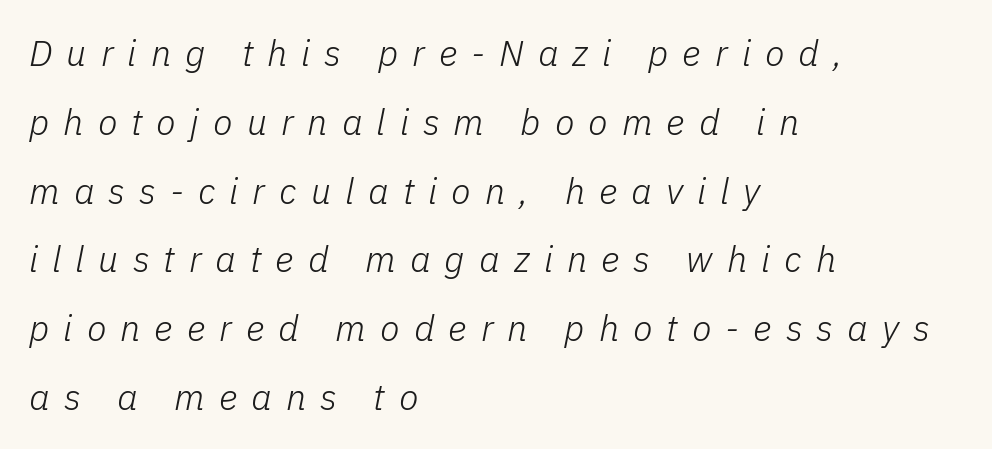
Check under the words: just untouched page. What stands out about the letter spacing? Its width — letters are far apart. The face looks like a standard text weight, possibly lighter. Does the copy run flush right? No — it runs flush left.
